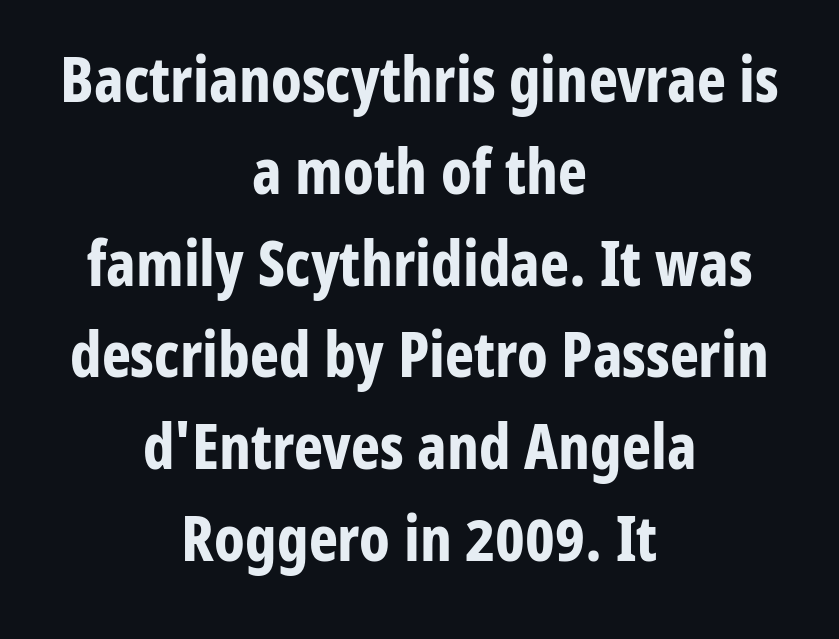
{"serif": "no", "italic": "no", "bold": "yes", "weight": "bold", "width": "condensed", "stroke_contrast": "low", "x_height": "medium", "monospaced": "no", "underline": "no", "align": "center", "line_spacing": "normal", "line_spacing_ratio": 1.48, "letter_spacing": "normal", "letter_spacing_em": 0.0, "glyph_px": 62}
